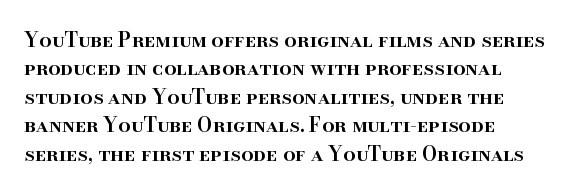
Q: Is the text bold? A: Semi-bold.
Q: Is the text italic (slanted)? A: No, it is upright.
Q: Is the text underlined? A: No.
Q: How is the paragraph aligned? A: Left-aligned.
Q: Is the spacing between letters normal or unusually wide? A: Normal.
Q: Is the spacing between lines tight, normal or loose? A: Normal.
